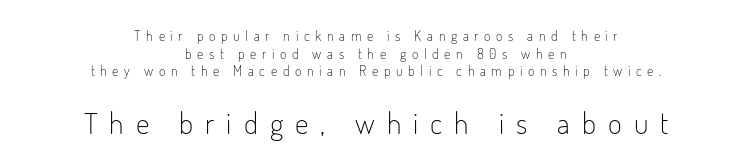
{"serif": "no", "italic": "no", "bold": "no", "weight": "light", "width": "condensed", "stroke_contrast": "low", "x_height": "small", "monospaced": "no", "underline": "no", "align": "center", "line_spacing": "normal", "line_spacing_ratio": 1.26, "letter_spacing": "wide", "letter_spacing_em": 0.4, "larger_block": "second", "size_ratio": 2.14, "glyph_px": 30}
